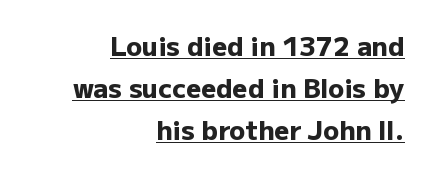
Right-aligned paragraph, ragged on the left. Ordinary non-slanted type is in use. Students, observe the line beneath the letters — that is underlining. Nobody touched the tracking dial on this one. Baseline-to-baseline distance is the conventional proportion of letter height.
